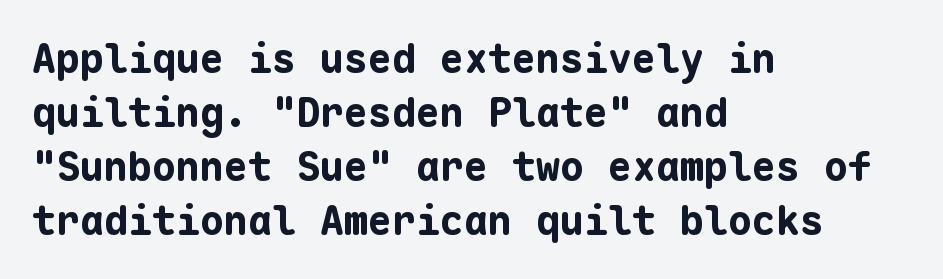
{"serif": "no", "italic": "no", "bold": "yes", "weight": "bold", "width": "normal", "stroke_contrast": "low", "x_height": "medium", "monospaced": "yes", "underline": "no", "align": "left", "line_spacing": "normal", "line_spacing_ratio": 1.35, "letter_spacing": "normal", "letter_spacing_em": 0.0, "glyph_px": 40}
